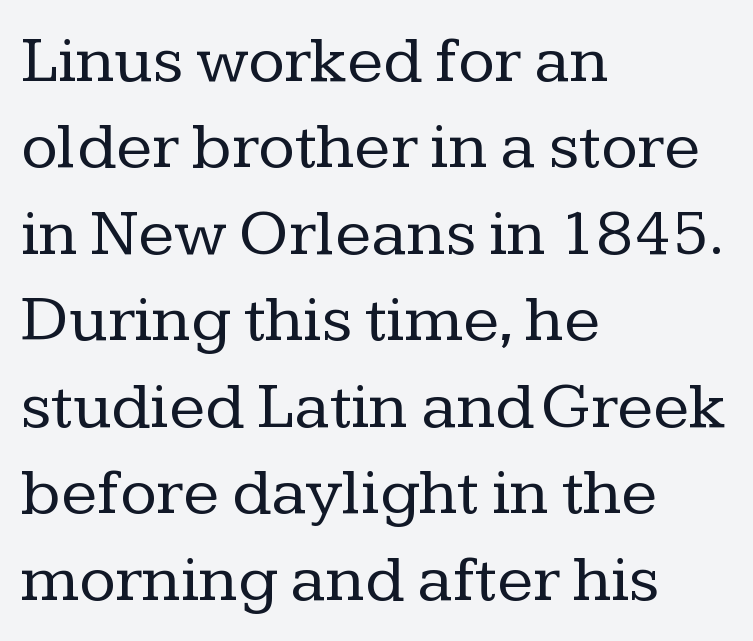
Q: Is the text bold? A: No.
Q: Is the text italic (slanted)? A: No, it is upright.
Q: Is the typeface a serif or a sans-serif typeface? A: Serif.
Q: Is the text underlined? A: No.
Q: How is the paragraph aligned? A: Left-aligned.
Q: Is the spacing between letters normal or unusually wide? A: Normal.
Q: Is the spacing between lines tight, normal or loose? A: Normal.
Q: Width (condensed, normal, or wide)? A: Normal.
Q: Stroke contrast? A: Low.
Q: x-height? A: Medium.
Q: Monospaced? A: No.
